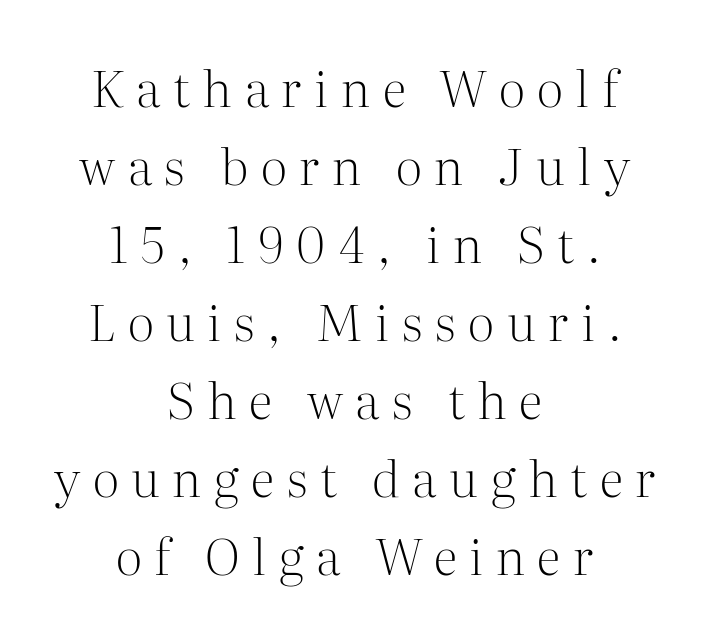
These lines are centered, leaving both edges ragged. Examine the stroke ends and you'll spot serifs. Upright lettering throughout. Observe the wide spacing: letters keep a clear distance from each other. Counters stay open thanks to moderate or lighter strokes. Just letters on the line, the space beneath them empty.
